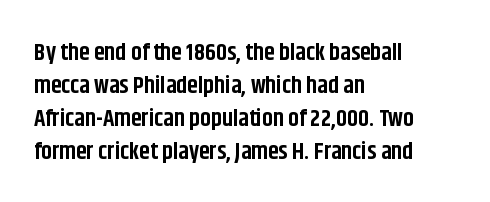
Q: Is the text bold? A: Yes.
Q: Is the text italic (slanted)? A: No, it is upright.
Q: Is the text underlined? A: No.
Q: How is the paragraph aligned? A: Left-aligned.
Q: Is the spacing between letters normal or unusually wide? A: Normal.
Q: Is the spacing between lines tight, normal or loose? A: Normal.
